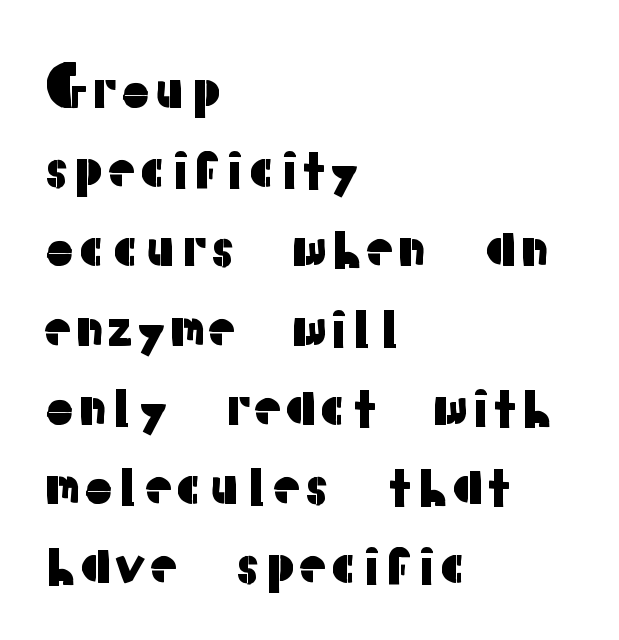
Q: Is the text italic (slanted)? A: No, it is upright.
Q: Is the typeface a serif or a sans-serif typeface? A: Sans-serif.
Q: Is the text underlined? A: No.
Q: How is the paragraph aligned? A: Left-aligned.
Q: Is the spacing between letters normal or unusually wide? A: Normal.
Q: Is the spacing between lines tight, normal or loose? A: Normal.
Q: Width (condensed, normal, or wide)? A: Normal.
Q: Stroke contrast? A: Low.
Q: x-height? A: Medium.
Q: Monospaced? A: No.
